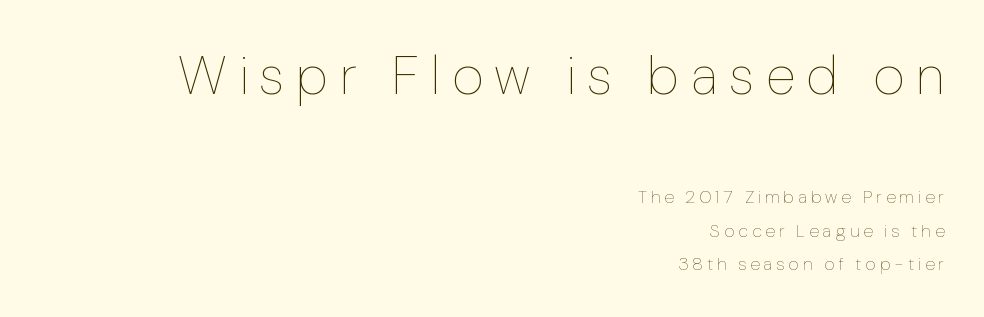
The image shows 54 px thin type, upright; set right-aligned, line spacing 1.88x, unusually wide letter spacing (+0.22 em), not underlined; the first (top) block is 3.0x larger; low stroke contrast and a medium x-height.
